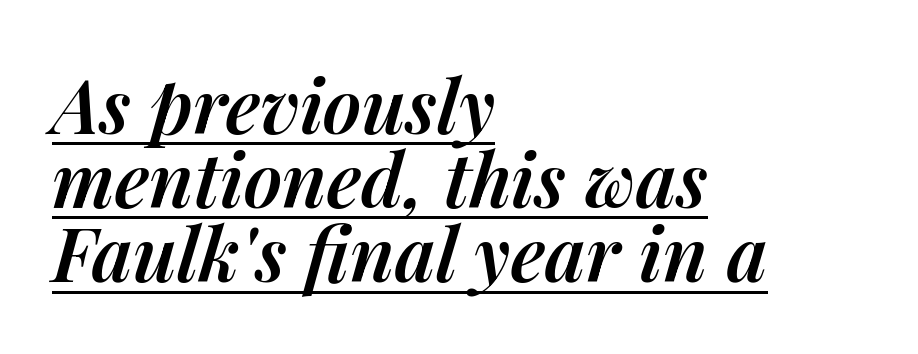
Vertical spacing — tight. In terms of letterspacing, this is plain default setting. Every word sits above its own underline. These lines carry some extra weight — a demibold, not a full bold.
